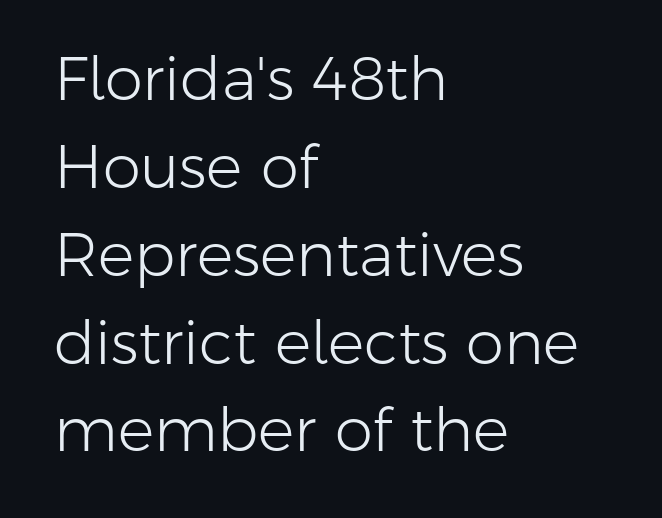
The image shows 61 px light sans-serif type, upright; set left-aligned, normal line spacing (1.44x), normal letter spacing, not underlined; low stroke contrast and a medium x-height.
